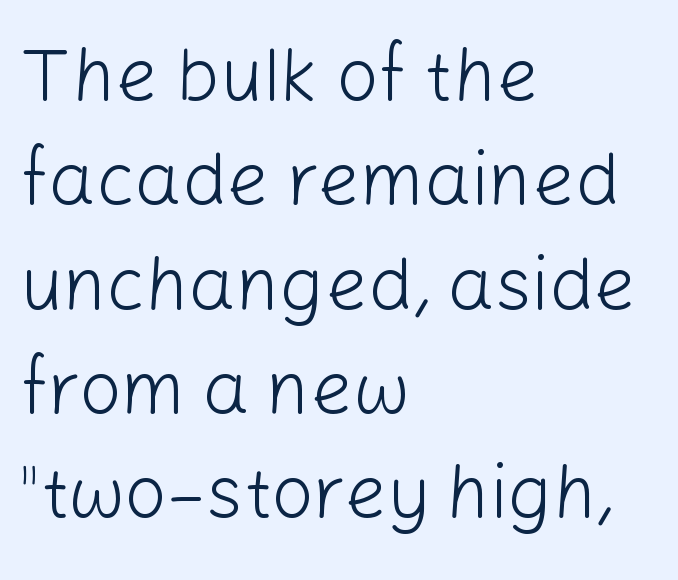
Q: Is the text bold? A: No.
Q: Is the text italic (slanted)? A: No, it is upright.
Q: Is the typeface a serif or a sans-serif typeface? A: Sans-serif.
Q: Is the text underlined? A: No.
Q: How is the paragraph aligned? A: Left-aligned.
Q: Is the spacing between letters normal or unusually wide? A: Normal.
Q: Is the spacing between lines tight, normal or loose? A: Normal.
Q: Width (condensed, normal, or wide)? A: Normal.
Q: Stroke contrast? A: Low.
Q: x-height? A: Medium.
Q: Monospaced? A: No.
